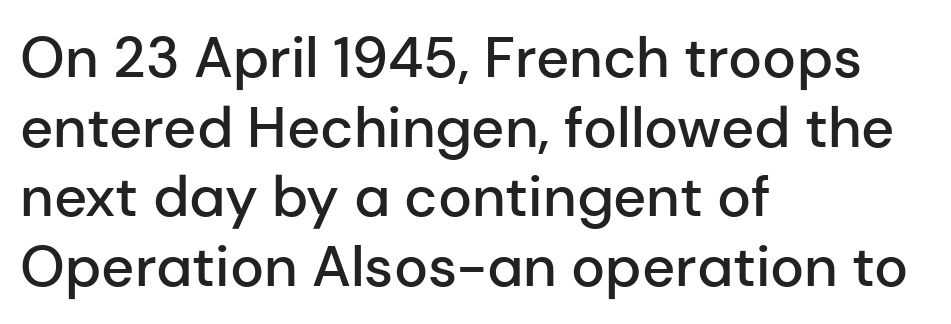
{"serif": "no", "italic": "no", "bold": "semi", "weight": "semibold", "width": "normal", "stroke_contrast": "low", "x_height": "medium", "monospaced": "no", "underline": "no", "align": "left", "line_spacing_ratio": 1.22, "letter_spacing": "normal", "letter_spacing_em": 0.0, "glyph_px": 57}
